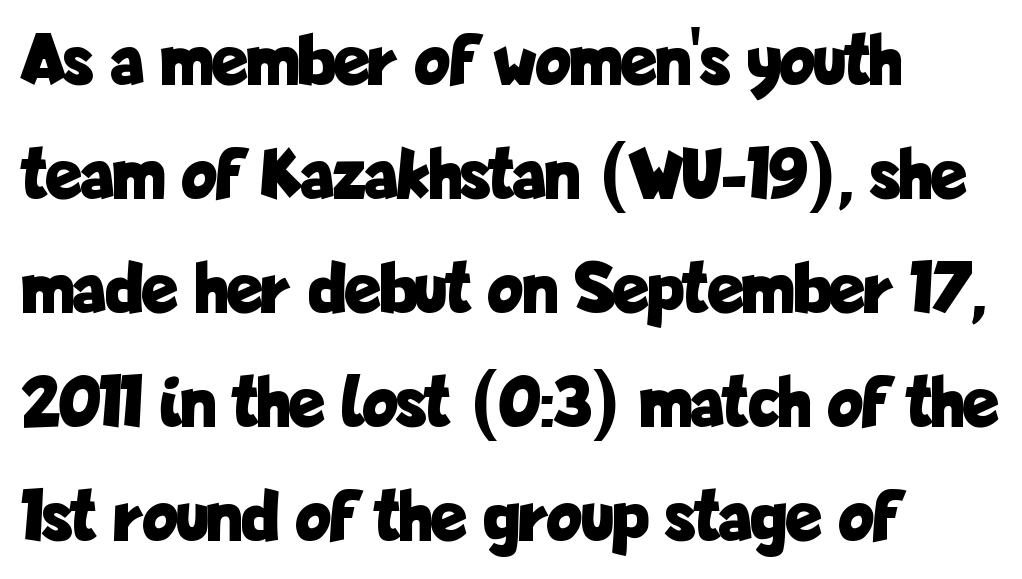
The image shows 74 px bold, condensed sans-serif type, upright; set left-aligned, normal line spacing (1.54x), normal letter spacing, not underlined; low stroke contrast and a medium x-height.
